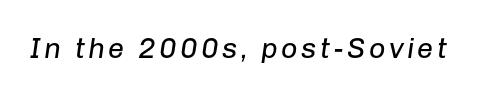
{"italic": "yes", "lean": "right", "slant_degrees": 8, "bold": "no", "weight": "regular", "width": "normal", "stroke_contrast": "low", "x_height": "medium", "monospaced": "no", "underline": "no", "glyph_px": 29}
